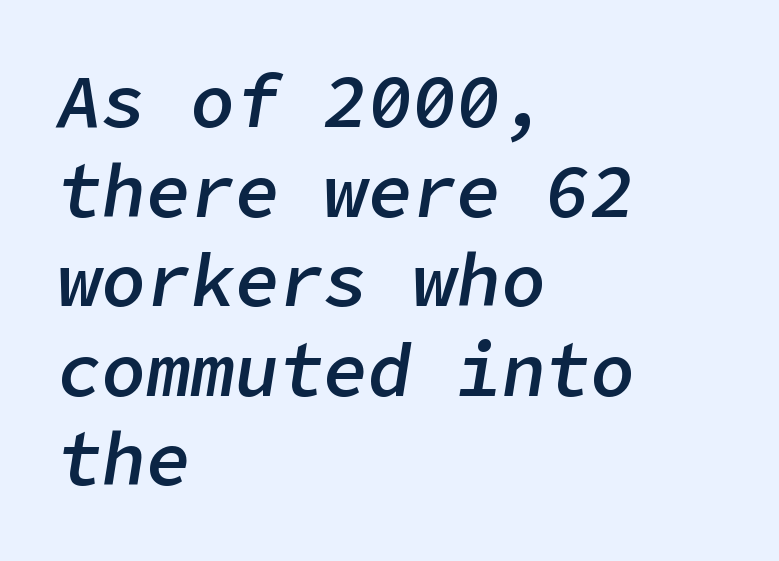
Q: Is the text bold? A: Semi-bold.
Q: Is the text italic (slanted)? A: Yes, it leans right by about 9 degrees.
Q: Is the text underlined? A: No.
Q: How is the paragraph aligned? A: Left-aligned.
Q: Is the spacing between letters normal or unusually wide? A: Normal.
Q: Width (condensed, normal, or wide)? A: Normal.
Q: Stroke contrast? A: Low.
Q: x-height? A: Medium.
